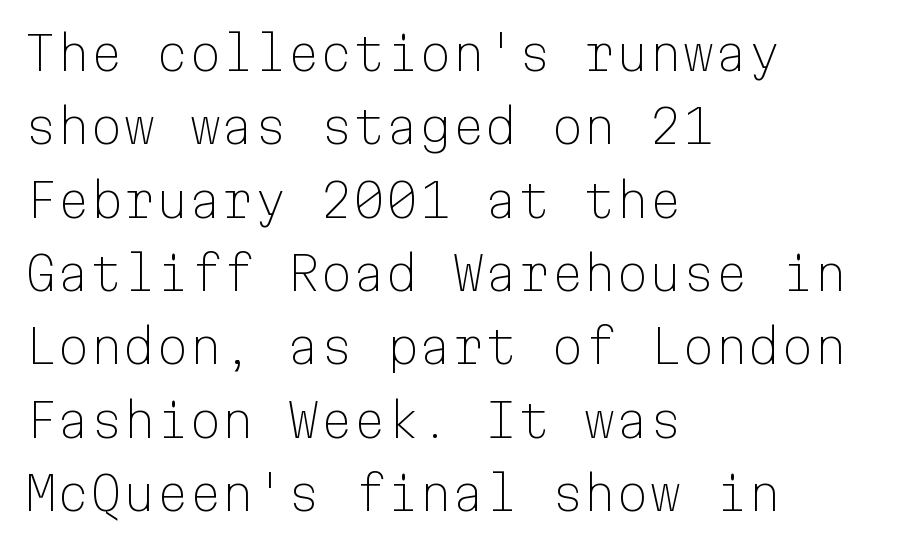
Q: Is the text bold? A: No.
Q: Is the text italic (slanted)? A: No, it is upright.
Q: Is the typeface a serif or a sans-serif typeface? A: Sans-serif.
Q: Is the text underlined? A: No.
Q: How is the paragraph aligned? A: Left-aligned.
Q: Is the spacing between letters normal or unusually wide? A: Normal.
Q: Is the spacing between lines tight, normal or loose? A: Normal.
Q: Width (condensed, normal, or wide)? A: Normal.
Q: Stroke contrast? A: Low.
Q: x-height? A: Medium.
Q: Monospaced? A: Yes.
